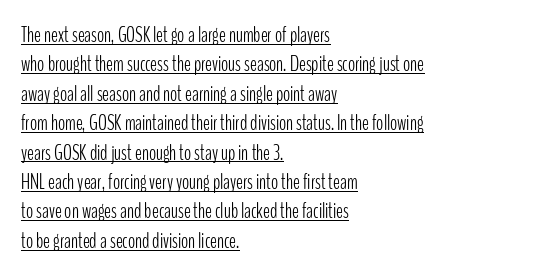
{"italic": "no", "bold": "no", "underline": "yes", "align": "left", "line_spacing": "normal", "line_spacing_ratio": 1.4, "letter_spacing": "normal", "letter_spacing_em": 0.0, "glyph_px": 21}
